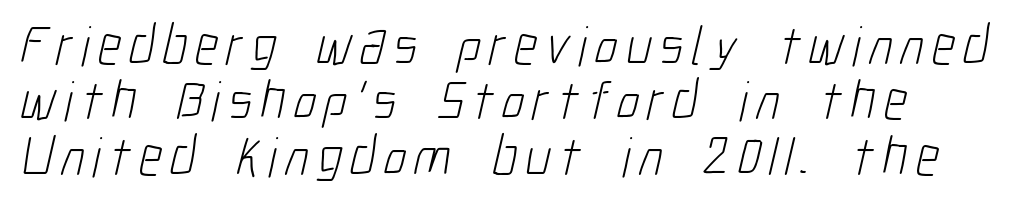
The image shows 56 px light, condensed sans-serif type; set tight line spacing (0.99x), not underlined; low stroke contrast and a medium x-height.
